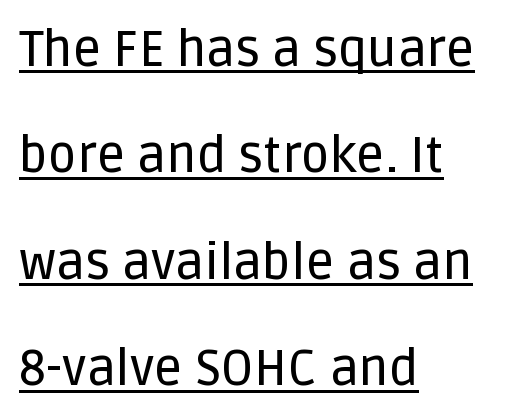
Q: Is the text italic (slanted)? A: No, it is upright.
Q: Is the typeface a serif or a sans-serif typeface? A: Sans-serif.
Q: Is the text underlined? A: Yes.
Q: How is the paragraph aligned? A: Left-aligned.
Q: Is the spacing between letters normal or unusually wide? A: Normal.
Q: Is the spacing between lines tight, normal or loose? A: Loose.
Q: Width (condensed, normal, or wide)? A: Normal.
Q: Stroke contrast? A: Low.
Q: x-height? A: Large.
Q: Monospaced? A: No.
